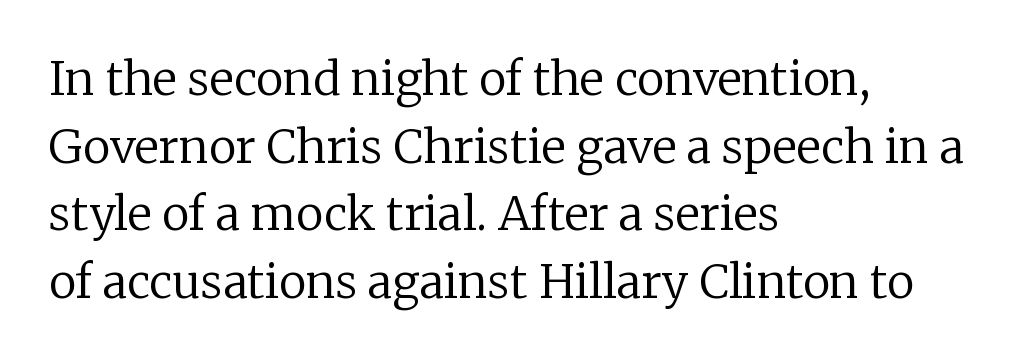
Q: Is the text bold? A: No.
Q: Is the text italic (slanted)? A: No, it is upright.
Q: Is the typeface a serif or a sans-serif typeface? A: Serif.
Q: Is the text underlined? A: No.
Q: How is the paragraph aligned? A: Left-aligned.
Q: Is the spacing between letters normal or unusually wide? A: Normal.
Q: Is the spacing between lines tight, normal or loose? A: Normal.
Q: Width (condensed, normal, or wide)? A: Normal.
Q: Stroke contrast? A: Low.
Q: x-height? A: Medium.
Q: Monospaced? A: No.
